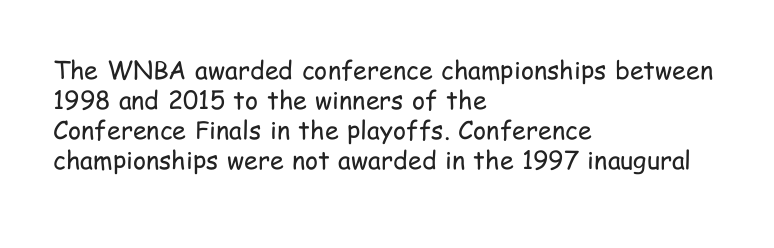
Q: Is the text bold? A: No.
Q: Is the text italic (slanted)? A: No, it is upright.
Q: Is the text underlined? A: No.
Q: How is the paragraph aligned? A: Left-aligned.
Q: Is the spacing between letters normal or unusually wide? A: Normal.
